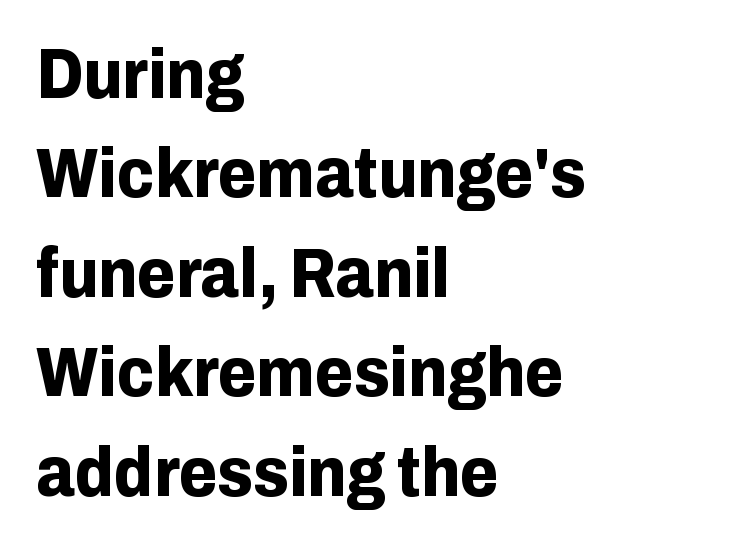
Tracking value appears to be zero — textbook default spacing. What weight is shown? A full bold with thick strokes. Only glyphs here, with clear space below each row. Unlike a traditional serif, this face leaves its strokes unadorned.
